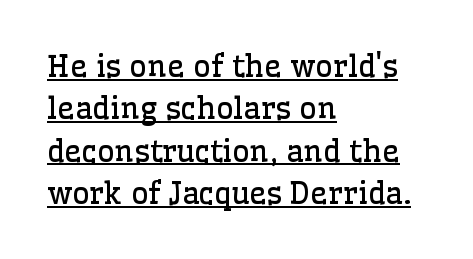
Here the designer chose a conventional face with non-uniform glyph widths. Is there an underline? Yes — a line sits under the letters. Successive baselines arrive at the customary interval. The characters are drawn with everyday or finer stroke widths.
